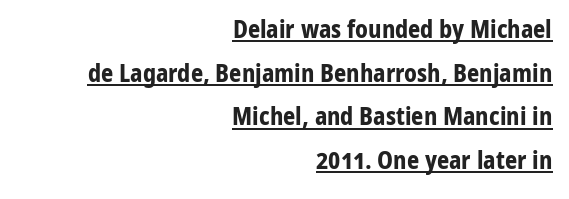
{"italic": "no", "bold": "yes", "underline": "yes", "align": "right", "line_spacing_ratio": 1.82, "letter_spacing": "normal", "letter_spacing_em": 0.0, "glyph_px": 24}
